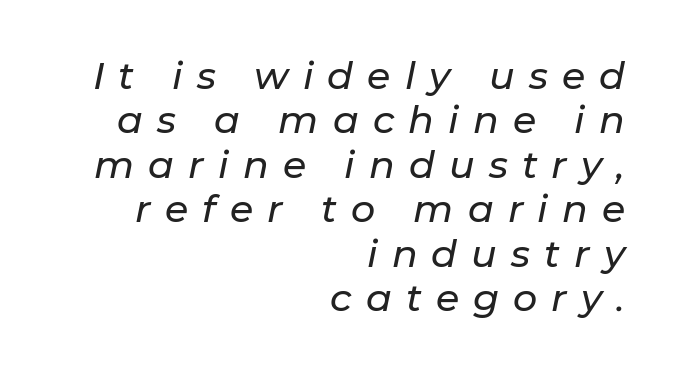
Q: Is the text italic (slanted)? A: Yes, it leans right by about 11 degrees.
Q: Is the text underlined? A: No.
Q: How is the paragraph aligned? A: Right-aligned.
Q: Is the spacing between letters normal or unusually wide? A: Unusually wide.
Q: Width (condensed, normal, or wide)? A: Normal.
Q: Stroke contrast? A: Low.
Q: x-height? A: Medium.
Q: Monospaced? A: No.
